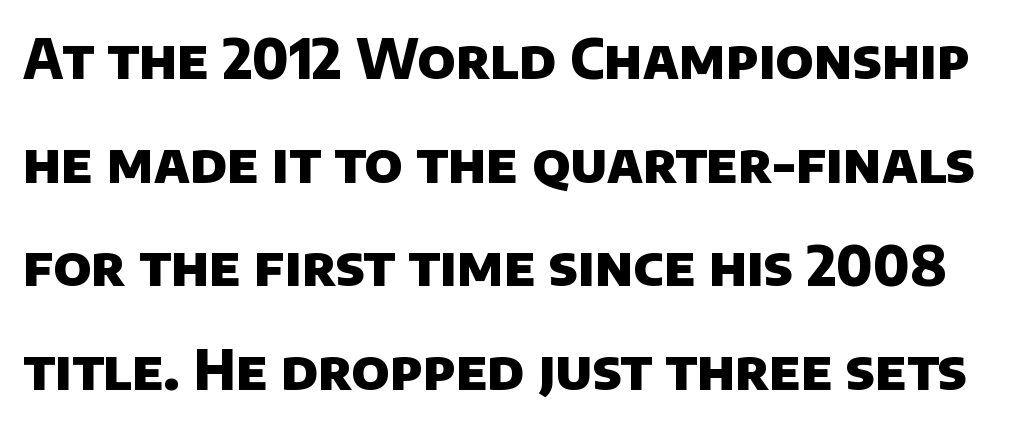
The characters look thick and weighty, a clear bold. The letters advance in unequal steps, a hallmark of proportional type. The type is set solid horizontally, with unmodified tracking. Beneath every word, the page is bare. The glyphs in this specimen are sans serif. The lines are spread far apart with generous leading.
